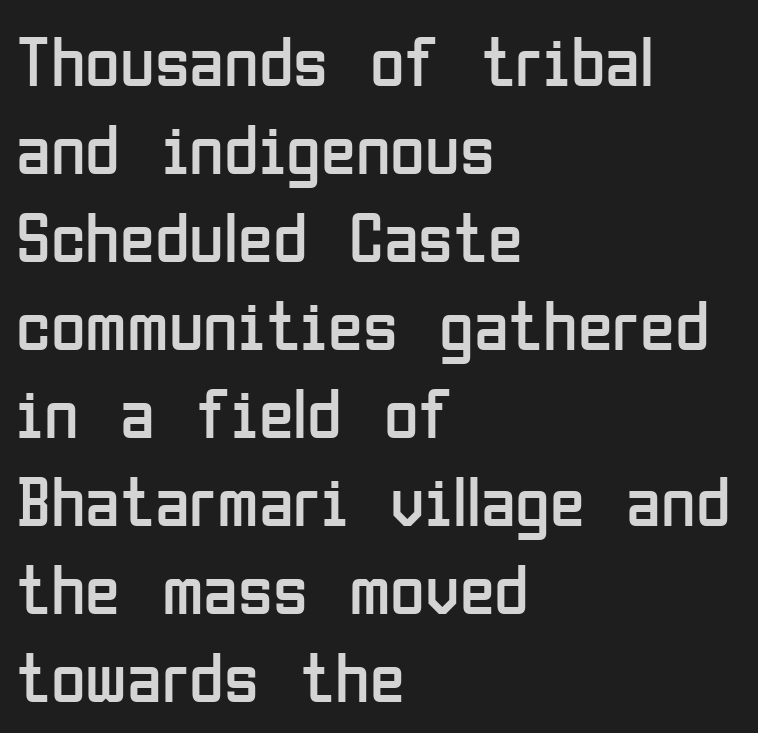
Which margin do the lines hug? The left one — the right edge is uneven. Character widths vary here, with narrow letters taking less room than wide ones. Every character sits straight up, as roman type does. In terms of letterspacing, this is plain default setting. Each stroke keeps to a modest, everyday thickness or less.
